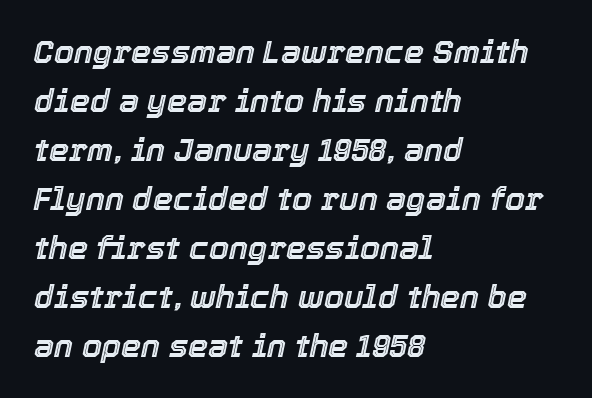
The face used here is proportionally spaced, like ordinary book or web type. Emphasis-style slanted type is in use. Glyph-to-glyph distance matches everyday printed text. Whoever set this chose a conventional vertical rhythm. Short and long lines alike share a common starting point at left. The zone under the glyphs is completely vacant.
